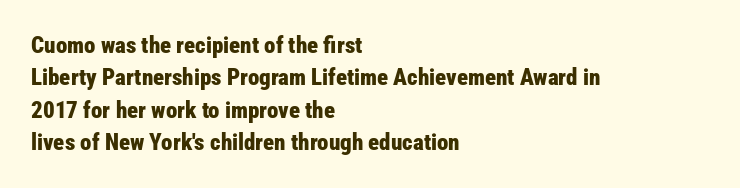
{"italic": "no", "bold": "yes", "underline": "no", "align": "left", "line_spacing": "normal", "line_spacing_ratio": 1.41, "letter_spacing": "normal", "letter_spacing_em": 0.0, "glyph_px": 23}
